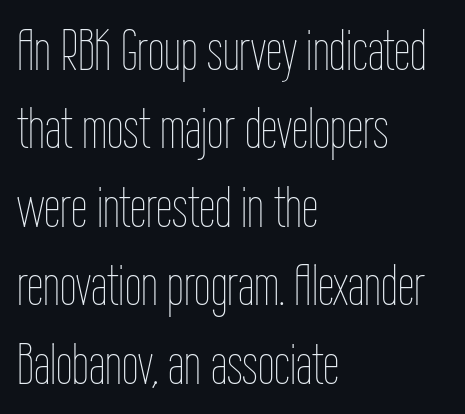
{"italic": "no", "bold": "no", "weight": "thin", "width": "condensed", "stroke_contrast": "low", "x_height": "medium", "monospaced": "no", "underline": "no", "align": "left", "line_spacing": "normal", "line_spacing_ratio": 1.33, "letter_spacing": "normal", "letter_spacing_em": 0.0, "glyph_px": 59}
